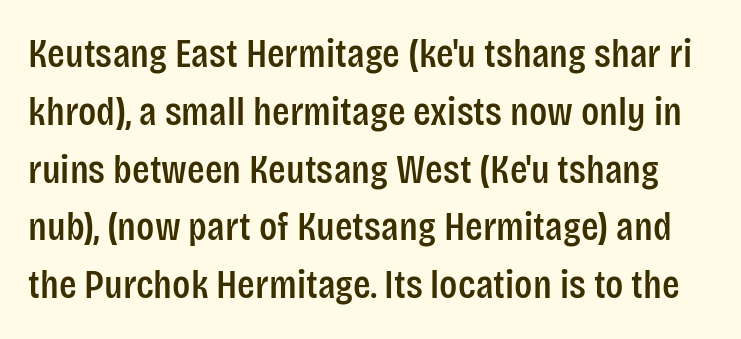
Q: Is the text italic (slanted)? A: No, it is upright.
Q: Is the typeface a serif or a sans-serif typeface? A: Sans-serif.
Q: Is the text underlined? A: No.
Q: Is the spacing between letters normal or unusually wide? A: Normal.
Q: Is the spacing between lines tight, normal or loose? A: Normal.
Q: Width (condensed, normal, or wide)? A: Condensed.
Q: Stroke contrast? A: Low.
Q: x-height? A: Large.
Q: Monospaced? A: No.
